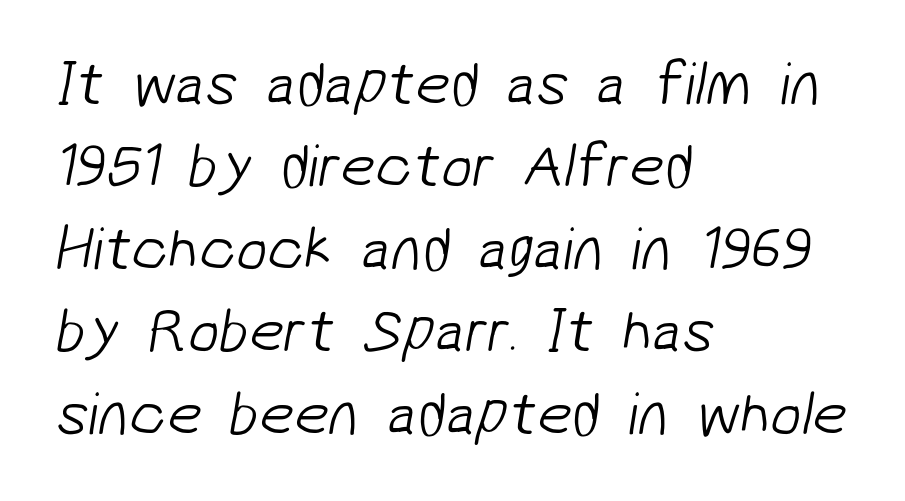
The face used here is a sans, in the tradition of grotesques and geometrics. Letters rest on an invisible, unmarked baseline. The letters advance in unequal steps, a hallmark of proportional type. One glance says typical: line gaps are just what's usual. Horizontal alignment here is leftward, the default for most running prose.
